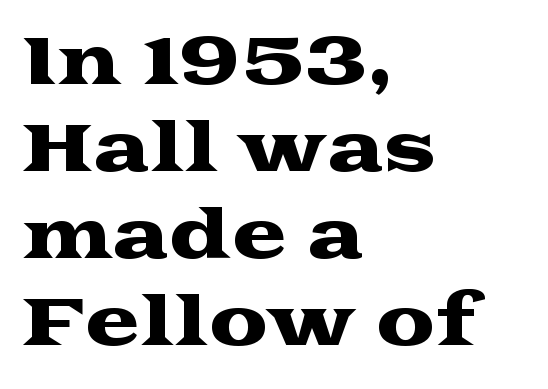
Q: Is the text italic (slanted)? A: No, it is upright.
Q: Is the typeface a serif or a sans-serif typeface? A: Serif.
Q: Is the text underlined? A: No.
Q: How is the paragraph aligned? A: Left-aligned.
Q: Is the spacing between letters normal or unusually wide? A: Normal.
Q: Is the spacing between lines tight, normal or loose? A: Normal.
Q: Width (condensed, normal, or wide)? A: Wide.
Q: Stroke contrast? A: Medium.
Q: x-height? A: Medium.
Q: Monospaced? A: No.
